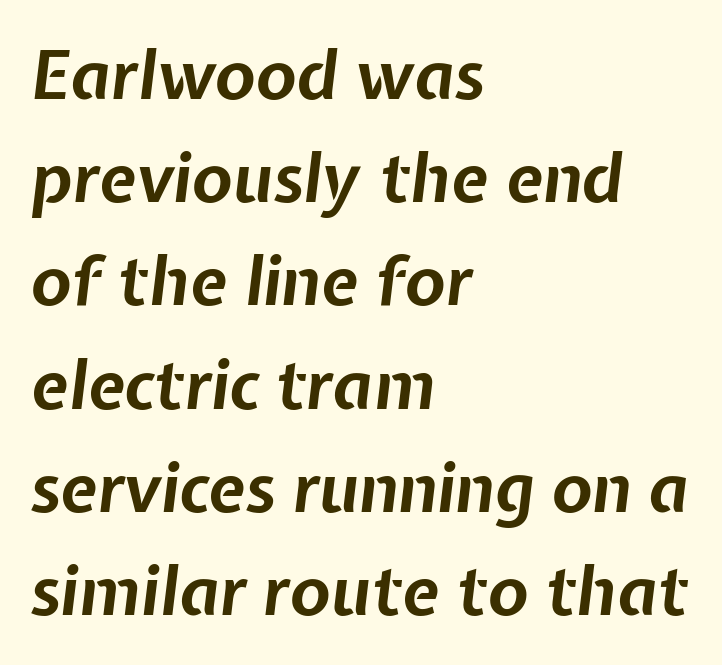
The typesetter chose a ragged-right arrangement here. Vertical spacing — default. Emphasis-style slanted type is in use. Heavy, bold letterforms. This rendering features lettering with no underline.
